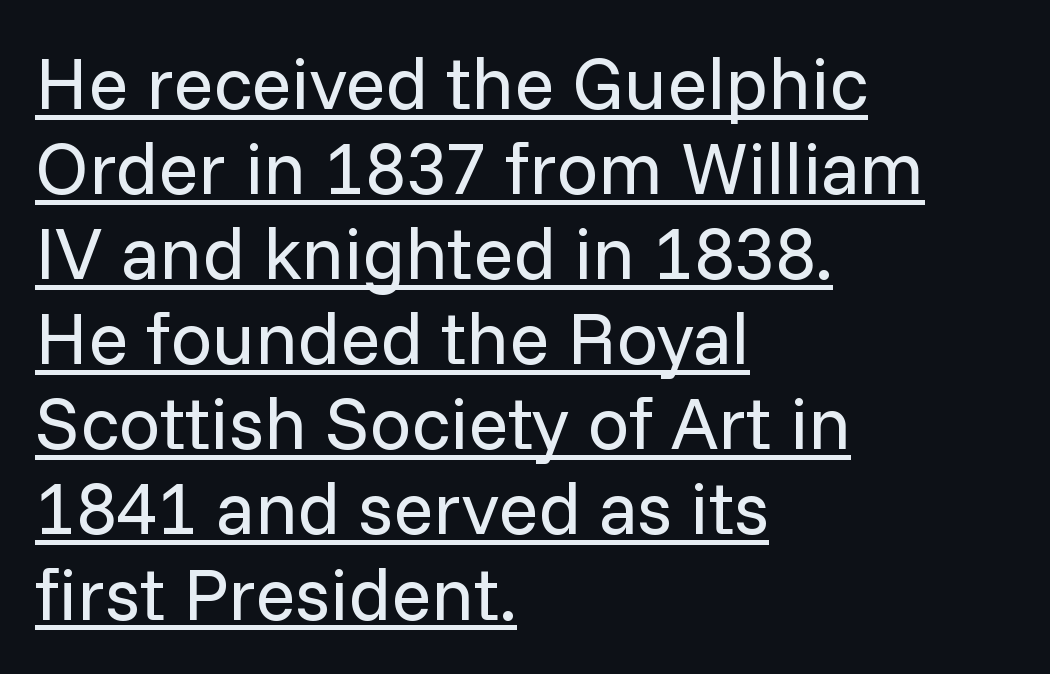
The face used here is rendered with its standard letterfit. Ink coverage per letter is moderate at most. Caption: multi-line text, flush left, ragged right. This block would grow much taller if given ordinary leading; it's compressed now. Ordinary non-slanted type is in use.
